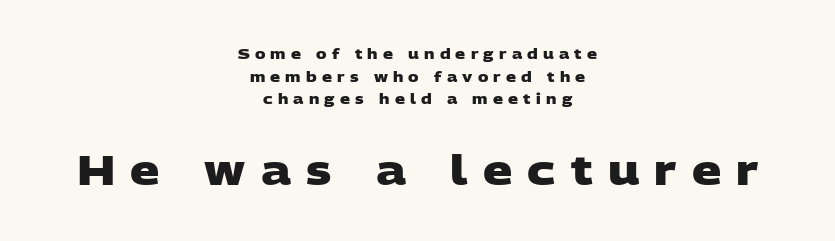
{"serif": "no", "bold": "yes", "weight": "heavy", "width": "wide", "stroke_contrast": "low", "x_height": "large", "monospaced": "no", "underline": "no", "align": "center", "line_spacing": "normal", "line_spacing_ratio": 1.61, "letter_spacing": "wide", "letter_spacing_em": 0.37, "larger_block": "second", "size_ratio": 2.93, "glyph_px": 41}
